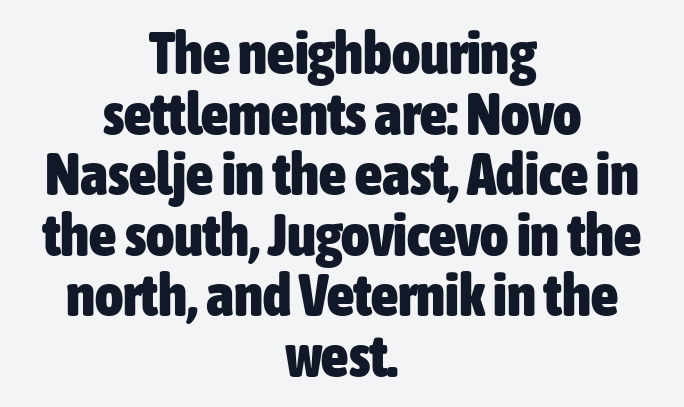
The image shows 60 px heavy, condensed sans-serif type, upright; set centered, tight line spacing (1.01x), normal letter spacing, not underlined; low stroke contrast and a medium x-height.
